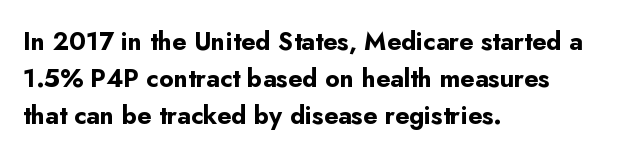
Horizontally, the lines are justified to the leading edge only. These words are printed bold, with thick strokes throughout. These lines sit exactly where default settings would place them. Every character sits straight up, as roman type does. Beneath every word, the page is bare.
